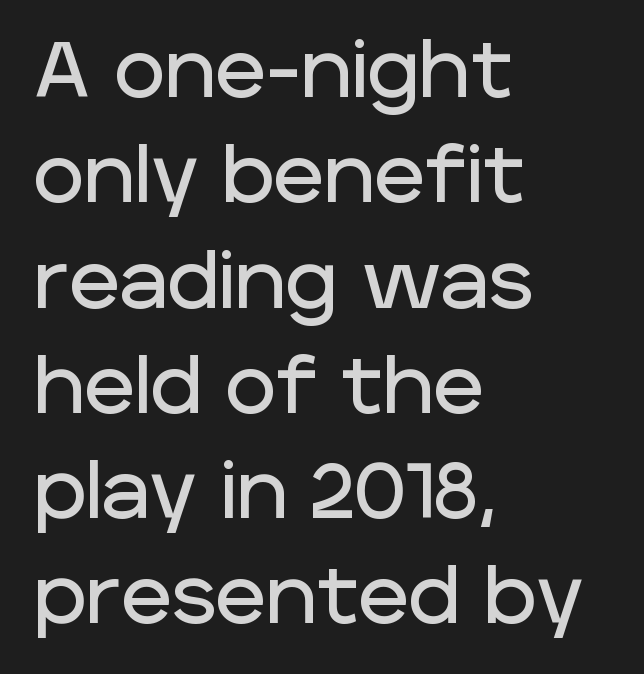
Q: Is the text italic (slanted)? A: No, it is upright.
Q: Is the typeface a serif or a sans-serif typeface? A: Sans-serif.
Q: Is the text underlined? A: No.
Q: How is the paragraph aligned? A: Left-aligned.
Q: Is the spacing between letters normal or unusually wide? A: Normal.
Q: Is the spacing between lines tight, normal or loose? A: Normal.
Q: Width (condensed, normal, or wide)? A: Normal.
Q: Stroke contrast? A: Low.
Q: x-height? A: Large.
Q: Monospaced? A: No.
